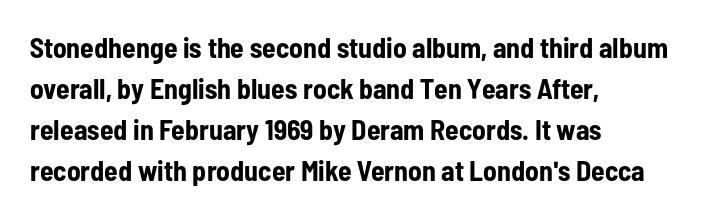
The image shows 28 px bold, condensed sans-serif type, upright; set left-aligned, normal line spacing (1.47x), normal letter spacing, not underlined; low stroke contrast and a medium x-height.
